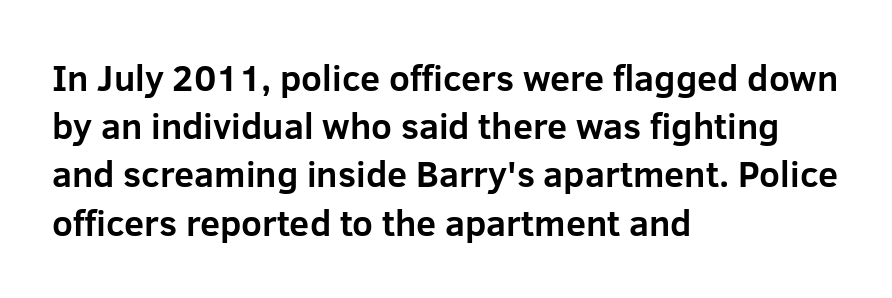
The image shows 36 px bold sans-serif type, upright; set left-aligned, normal line spacing (1.34x), normal letter spacing, not underlined; low stroke contrast and a medium x-height.
